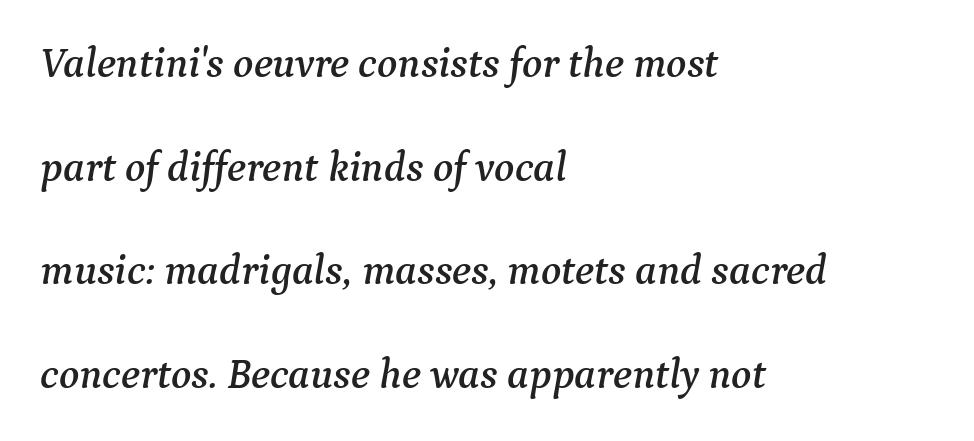
This sample is left-justified, so line endings fall wherever the words run out. Between one letter and the next there's only the usual sliver of space. This sample has the flowing, uneven cadence of proportional lettering. Rendered with sloped, italic letterforms.
